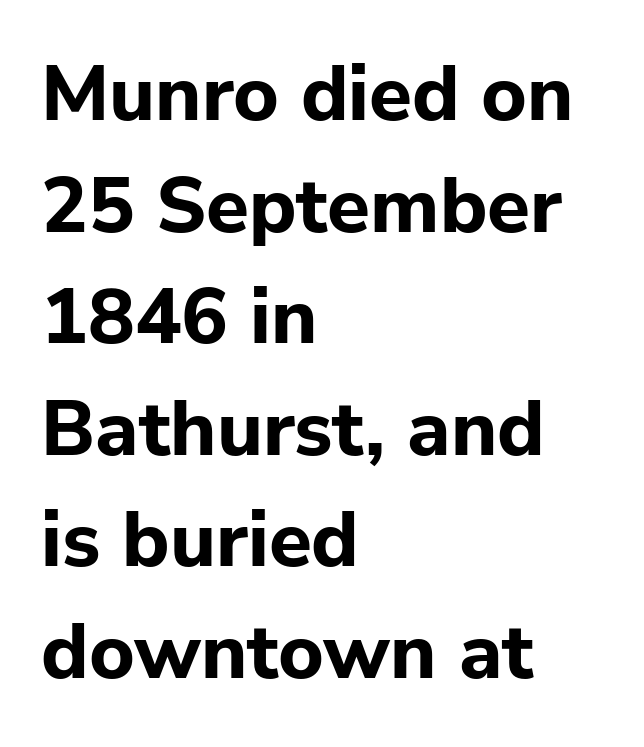
{"serif": "no", "italic": "no", "bold": "yes", "weight": "bold", "width": "normal", "stroke_contrast": "low", "x_height": "medium", "monospaced": "no", "underline": "no", "align": "left", "line_spacing": "normal", "line_spacing_ratio": 1.43, "letter_spacing": "normal", "letter_spacing_em": 0.0, "glyph_px": 78}
